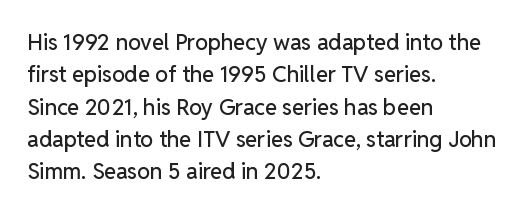
The image shows 22 px text type, upright; set left-aligned, normal line spacing (1.47x), normal letter spacing, not underlined.
